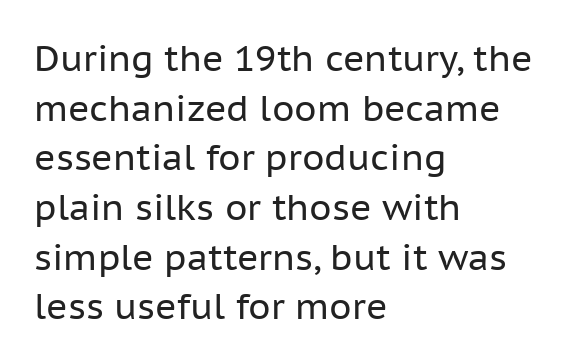
The image shows 36 px regular-weight sans-serif type, upright; set left-aligned, normal line spacing (1.38x), normal letter spacing, not underlined; low stroke contrast and a medium x-height.
